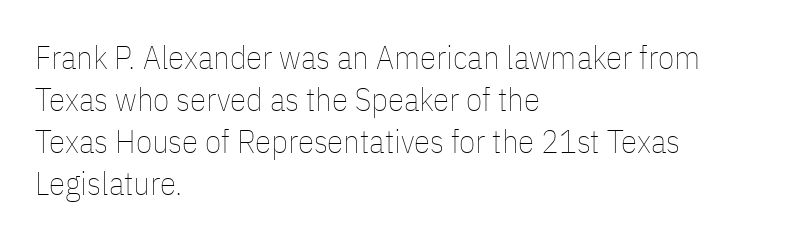
Q: Is the text bold? A: No.
Q: Is the text italic (slanted)? A: No, it is upright.
Q: Is the text underlined? A: No.
Q: How is the paragraph aligned? A: Left-aligned.
Q: Is the spacing between letters normal or unusually wide? A: Normal.
Q: Is the spacing between lines tight, normal or loose? A: Normal.
Q: Width (condensed, normal, or wide)? A: Condensed.
Q: Stroke contrast? A: Low.
Q: x-height? A: Medium.
Q: Monospaced? A: No.
